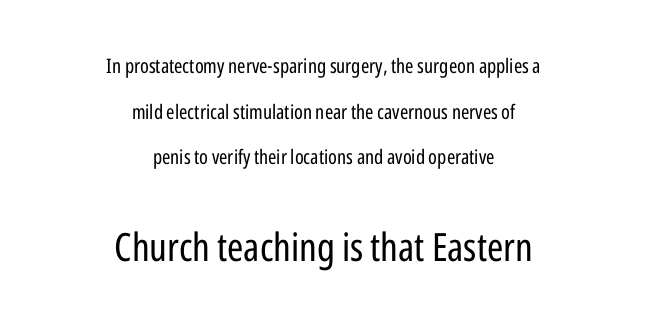
{"serif": "no", "italic": "no", "bold": "no", "weight": "regular", "width": "condensed", "stroke_contrast": "low", "x_height": "medium", "monospaced": "no", "underline": "no", "align": "center", "line_spacing": "loose", "line_spacing_ratio": 2.28, "letter_spacing": "normal", "letter_spacing_em": 0.0, "larger_block": "second", "size_ratio": 1.95, "glyph_px": 39}
